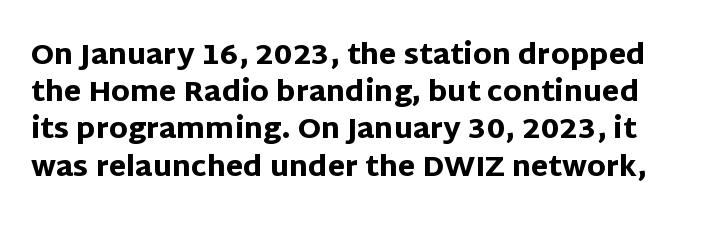
The image shows 28 px heavy sans-serif type, upright; set normal line spacing (1.33x), normal letter spacing, not underlined; low stroke contrast and a large x-height.
